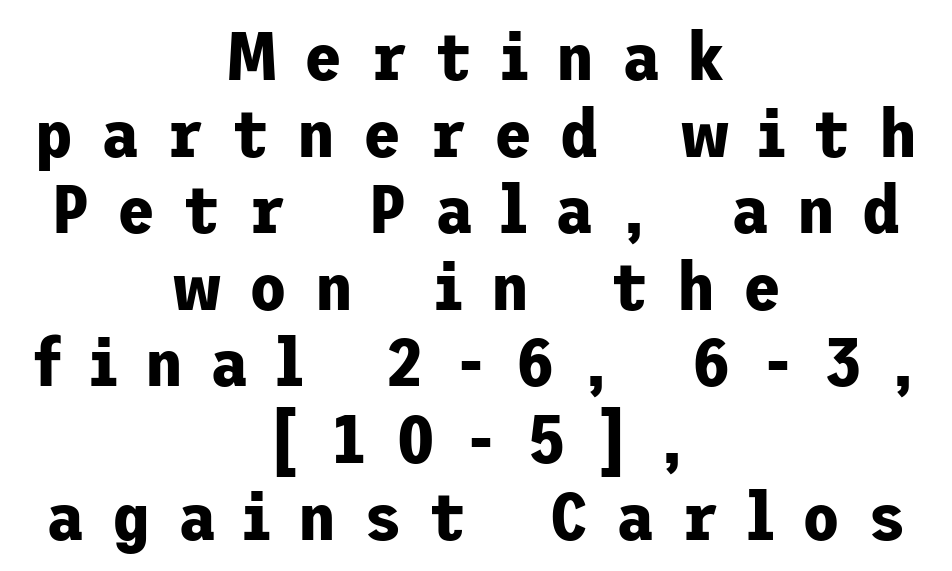
{"serif": "no", "italic": "no", "bold": "yes", "weight": "bold", "width": "normal", "stroke_contrast": "low", "x_height": "medium", "underline": "no", "align": "center", "line_spacing": "tight", "line_spacing_ratio": 1.11, "letter_spacing": "wide", "letter_spacing_em": 0.4, "glyph_px": 69}
